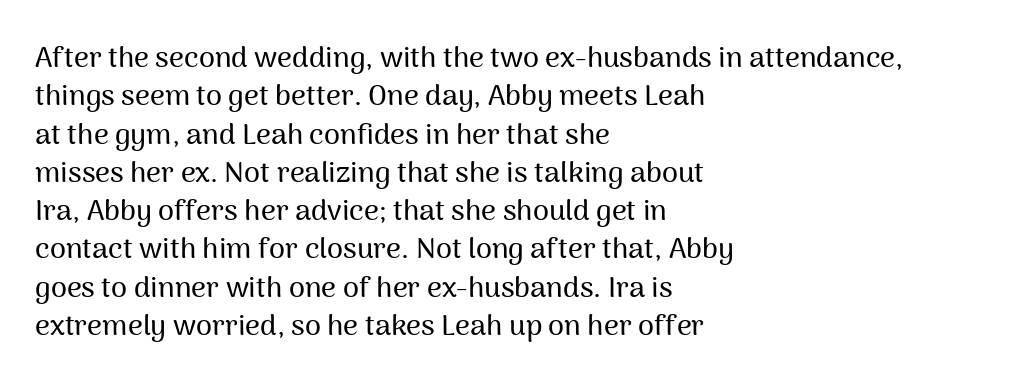
Check where the strokes stop: nothing finishes them off — pure sans. The space beneath each line is pristine and unruled. Tracking value appears to be zero — textbook default spacing. Posture: straight, roman, zero tilt. Think of a printed novel: that variable character pitch is what you see here. Line spacing here is normal.
